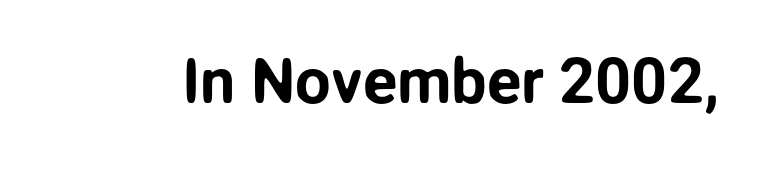
In terms of letterspacing, this is plain default setting. These lines are rendered in a variable-pitch font. Lines of text with bare space underneath. Typographically, this falls in the sans-serif category. Rendered with straight, roman letterforms.
